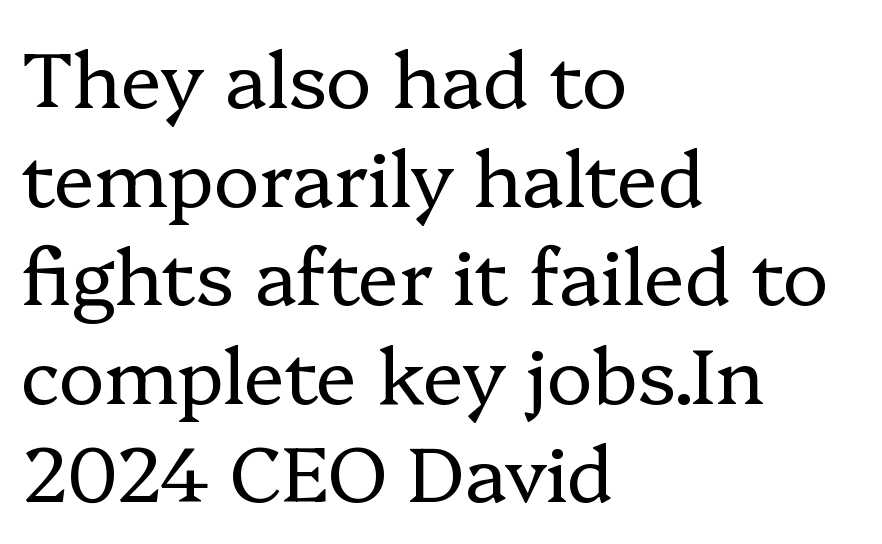
{"serif": "yes", "italic": "no", "bold": "no", "weight": "regular", "width": "normal", "stroke_contrast": "low", "x_height": "medium", "monospaced": "no", "underline": "no", "align": "left", "line_spacing": "normal", "line_spacing_ratio": 1.28, "letter_spacing": "normal", "letter_spacing_em": 0.0, "glyph_px": 77}
